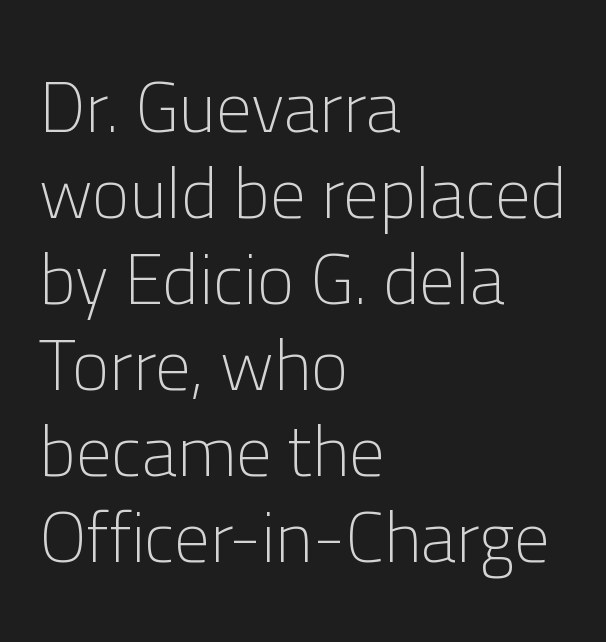
{"serif": "no", "italic": "no", "bold": "no", "weight": "light", "width": "normal", "stroke_contrast": "low", "x_height": "medium", "monospaced": "no", "underline": "no", "align": "left", "line_spacing_ratio": 1.21, "letter_spacing": "normal", "letter_spacing_em": 0.0, "glyph_px": 71}
